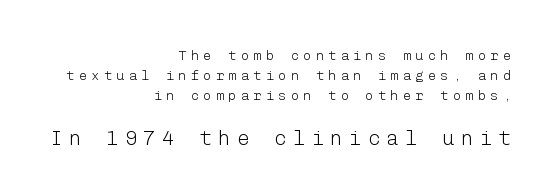
{"italic": "no", "bold": "no", "underline": "no", "align": "right", "line_spacing": "normal", "line_spacing_ratio": 1.44, "letter_spacing": "wide", "letter_spacing_em": 0.29, "larger_block": "second", "size_ratio": 1.5, "glyph_px": 21}
